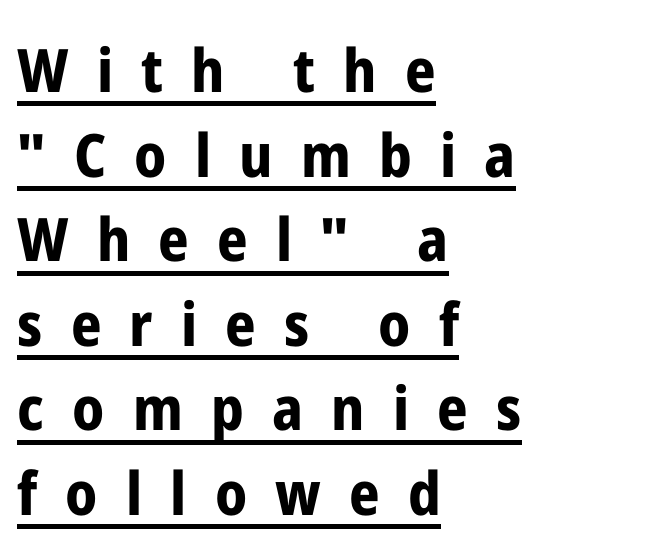
Q: Is the text bold? A: Yes.
Q: Is the text italic (slanted)? A: No, it is upright.
Q: Is the typeface a serif or a sans-serif typeface? A: Sans-serif.
Q: Is the text underlined? A: Yes.
Q: How is the paragraph aligned? A: Left-aligned.
Q: Is the spacing between letters normal or unusually wide? A: Unusually wide.
Q: Is the spacing between lines tight, normal or loose? A: Normal.
Q: Width (condensed, normal, or wide)? A: Condensed.
Q: Stroke contrast? A: Low.
Q: x-height? A: Medium.
Q: Monospaced? A: No.
